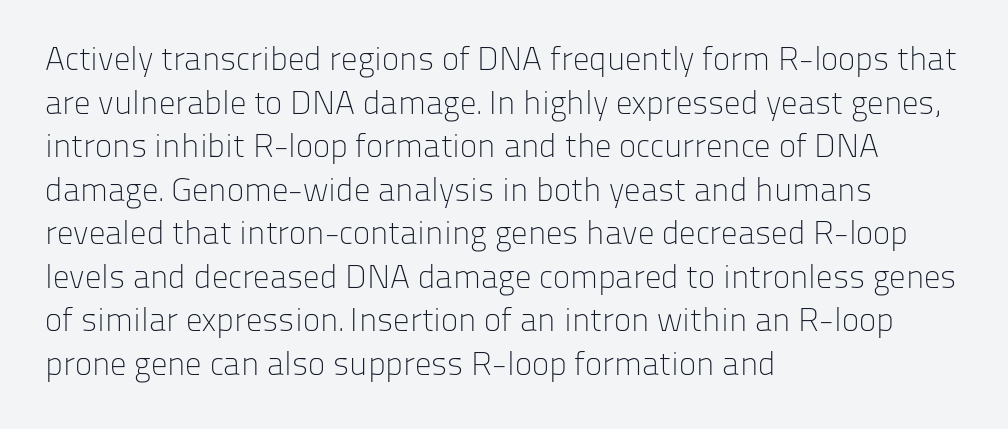
Q: Is the text bold? A: No.
Q: Is the text italic (slanted)? A: No, it is upright.
Q: Is the typeface a serif or a sans-serif typeface? A: Sans-serif.
Q: Is the text underlined? A: No.
Q: How is the paragraph aligned? A: Left-aligned.
Q: Is the spacing between letters normal or unusually wide? A: Normal.
Q: Is the spacing between lines tight, normal or loose? A: Normal.
Q: Width (condensed, normal, or wide)? A: Normal.
Q: Stroke contrast? A: Low.
Q: x-height? A: Medium.
Q: Monospaced? A: No.
